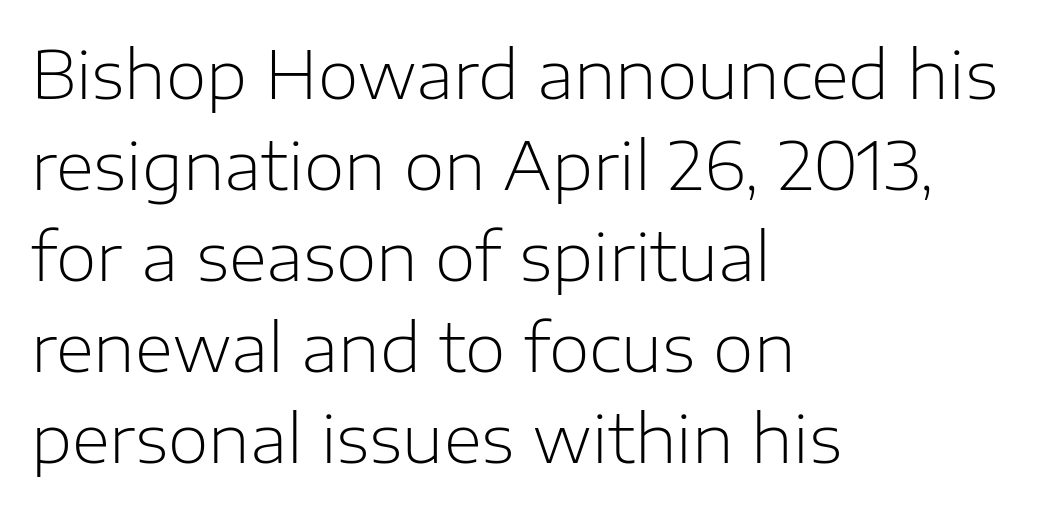
The typography opts for an upright posture over an oblique one. The designer went with a sans here, leaving each stem footless. A bare baseline throughout the passage. The passage shown stacks its lines at a standard gap. A light-to-regular cut is what we see here.
